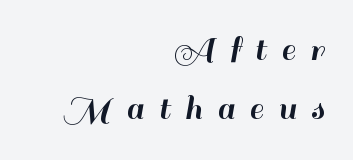
{"serif": "no", "width": "normal", "stroke_contrast": "high", "x_height": "small", "monospaced": "no", "underline": "no", "align": "right", "line_spacing": "normal", "line_spacing_ratio": 1.65, "letter_spacing": "wide", "letter_spacing_em": 0.41, "glyph_px": 36}
